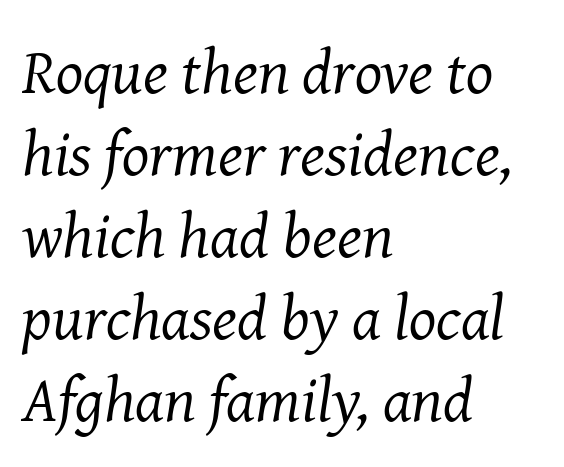
The rendering applies a slant to the glyphs. The face looks like a standard text weight, possibly lighter. You could call the tracking neutral — neither tight nor loose. Font category for this specimen: serif.
